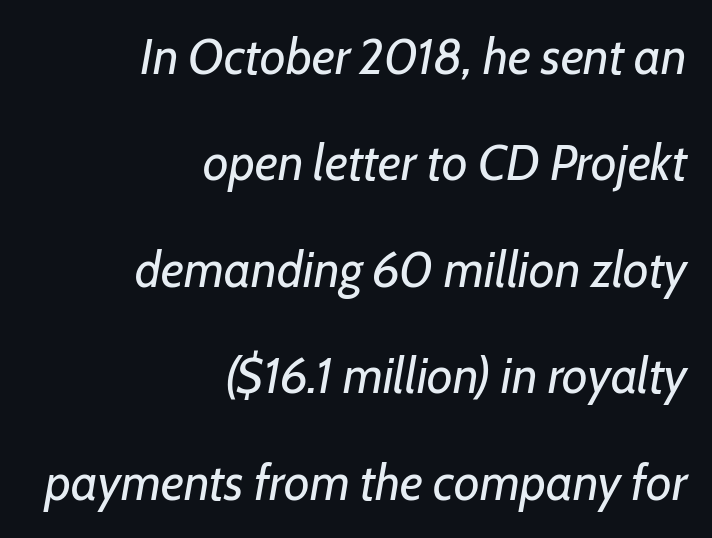
The face used here is proportionally spaced, like ordinary book or web type. In terms of leading, this rendering errs on the spacious side. Short note: letters normally spaced. The passage is arranged like a letterhead date or caption credit — flush right. The specimen omits any rule beneath the text block's lines. The font's italic variant was chosen for this text.
